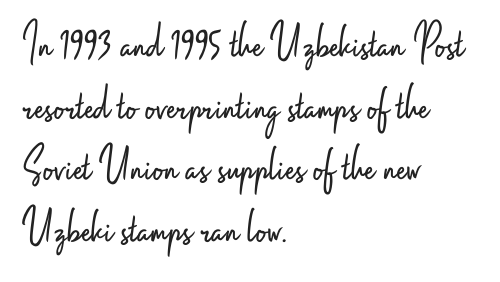
The rendering uses natural spacing where letterforms have individual widths. A quiet, ordinary-to-light weight characterises the typeface. Caption: multi-line text, flush left, ragged right. The letterforms sit shoulder to shoulder at normal distance.
